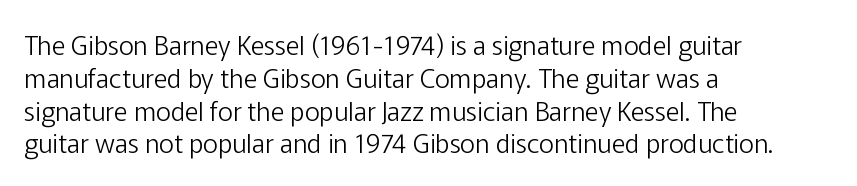
Q: Is the text bold? A: No.
Q: Is the text italic (slanted)? A: No, it is upright.
Q: Is the text underlined? A: No.
Q: How is the paragraph aligned? A: Left-aligned.
Q: Is the spacing between letters normal or unusually wide? A: Normal.
Q: Is the spacing between lines tight, normal or loose? A: Normal.
